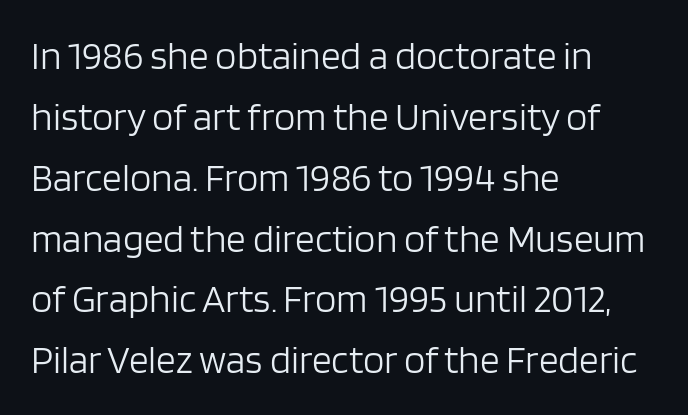
Q: Is the text bold? A: No.
Q: Is the text italic (slanted)? A: No, it is upright.
Q: Is the typeface a serif or a sans-serif typeface? A: Sans-serif.
Q: Is the text underlined? A: No.
Q: How is the paragraph aligned? A: Left-aligned.
Q: Is the spacing between letters normal or unusually wide? A: Normal.
Q: Is the spacing between lines tight, normal or loose? A: Normal.
Q: Width (condensed, normal, or wide)? A: Normal.
Q: Stroke contrast? A: Low.
Q: x-height? A: Large.
Q: Monospaced? A: No.
